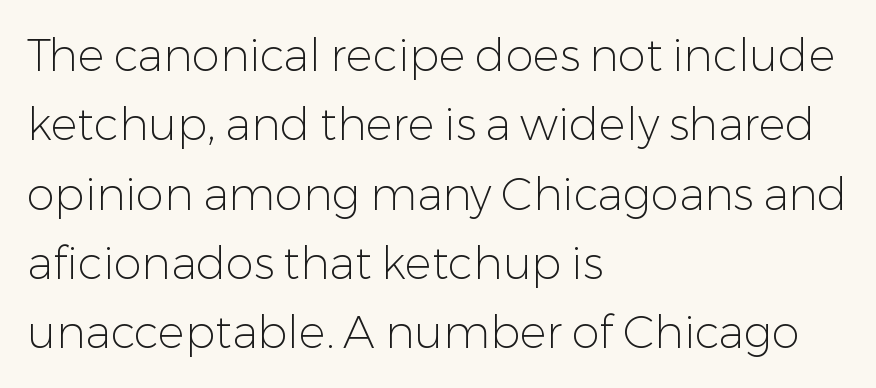
Q: Is the text bold? A: No.
Q: Is the text italic (slanted)? A: No, it is upright.
Q: Is the typeface a serif or a sans-serif typeface? A: Sans-serif.
Q: Is the text underlined? A: No.
Q: How is the paragraph aligned? A: Left-aligned.
Q: Is the spacing between letters normal or unusually wide? A: Normal.
Q: Is the spacing between lines tight, normal or loose? A: Normal.
Q: Width (condensed, normal, or wide)? A: Normal.
Q: Stroke contrast? A: Low.
Q: x-height? A: Medium.
Q: Monospaced? A: No.
